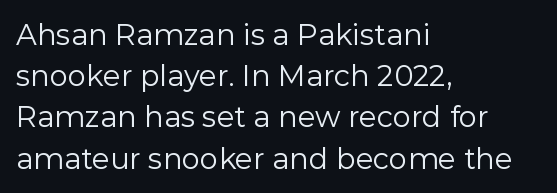
Q: Is the text bold? A: No.
Q: Is the text italic (slanted)? A: No, it is upright.
Q: Is the typeface a serif or a sans-serif typeface? A: Sans-serif.
Q: Is the text underlined? A: No.
Q: How is the paragraph aligned? A: Left-aligned.
Q: Is the spacing between letters normal or unusually wide? A: Normal.
Q: Is the spacing between lines tight, normal or loose? A: Normal.
Q: Width (condensed, normal, or wide)? A: Normal.
Q: Stroke contrast? A: Low.
Q: x-height? A: Medium.
Q: Monospaced? A: No.
